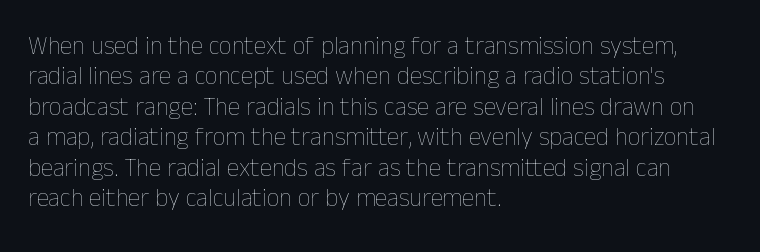
The image shows 25 px text type, upright; set left-aligned, line spacing 1.22x, normal letter spacing, not underlined.
